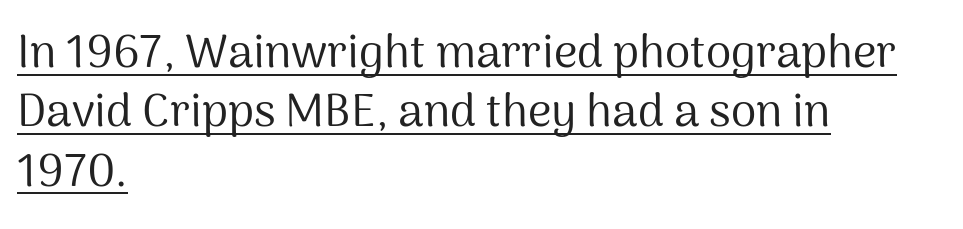
Whoever set this chose a conventional vertical rhythm. Does the lettering tilt? It doesn't — this is upright. The rendering uses natural spacing where letterforms have individual widths. Casual observation: everything's shoved over to the left.
